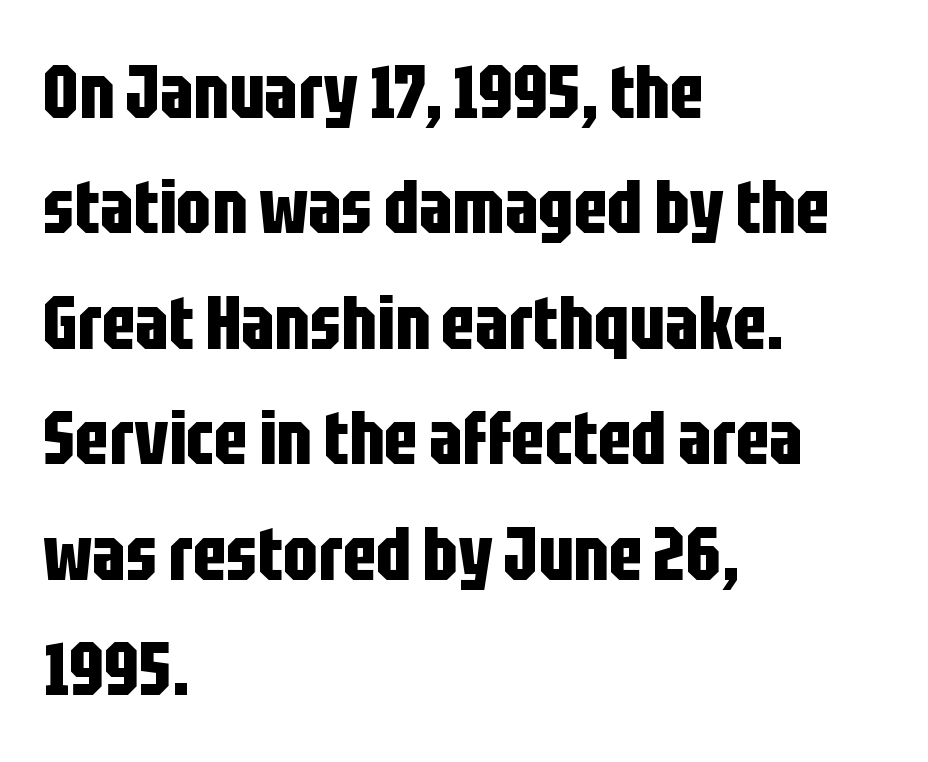
{"serif": "no", "italic": "no", "bold": "yes", "weight": "bold", "width": "condensed", "stroke_contrast": "low", "x_height": "large", "monospaced": "no", "underline": "no", "align": "left", "line_spacing": "normal", "line_spacing_ratio": 1.54, "letter_spacing": "normal", "letter_spacing_em": 0.0, "glyph_px": 75}
